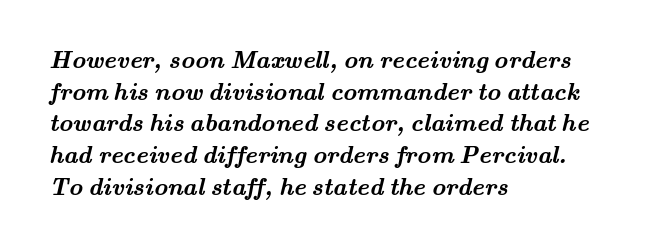
{"bold": "yes", "underline": "no", "align": "left", "line_spacing": "normal", "line_spacing_ratio": 1.32, "letter_spacing": "normal", "letter_spacing_em": 0.0, "glyph_px": 24}
